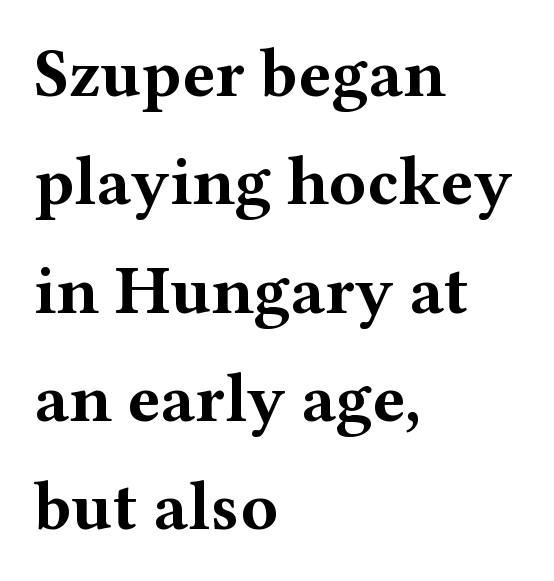
The image shows 69 px bold, wide serif type, upright; set left-aligned, normal line spacing (1.57x), normal letter spacing, not underlined; medium stroke contrast and a medium x-height.
